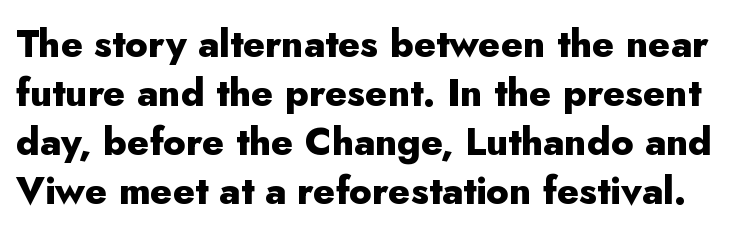
The image shows 38 px heavy sans-serif type, upright; set normal line spacing (1.29x), normal letter spacing, not underlined; low stroke contrast and a small x-height.
